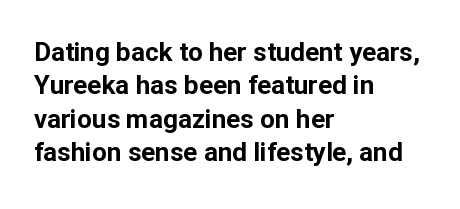
In terms of posture, this sample is upright. Look at the stroke-to-counter ratio: heavy, a bold. Notice how descenders clear the ascenders below comfortably — that's standard leading. The zone under the glyphs is completely vacant. The rendering keeps characters at their native spacing.
